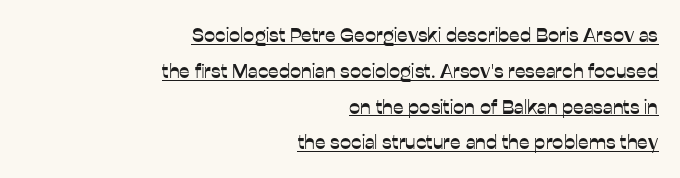
Honestly, the underline is the first thing you notice here. No extra tracking has been applied to these lines. The compositor pushed each line to the right boundary. Tall strokes in this sample are plumb rather than angled.
